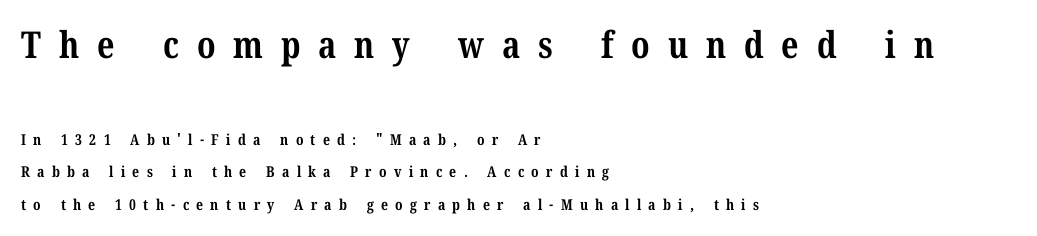
The image shows 37 px bold serif type, upright; set left-aligned, loose line spacing (2.15x), unusually wide letter spacing (+0.48 em), not underlined; the first (top) block is 2.47x larger; medium stroke contrast and a medium x-height.
